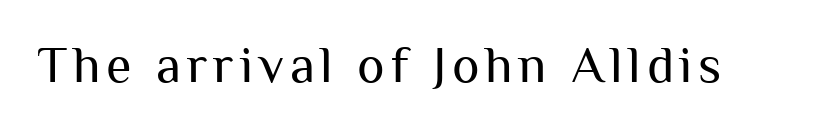
Do the letters lean? They stand straight. The passage shown is not underscored anywhere. The typeface chosen for these lines omits serifs. Looks like regular typesetting: each glyph gets only the width it needs.
